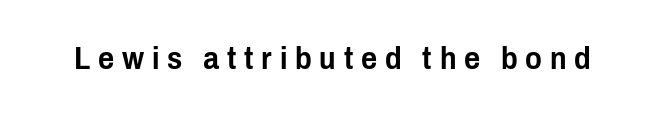
Q: Is the text italic (slanted)? A: No, it is upright.
Q: Is the typeface a serif or a sans-serif typeface? A: Sans-serif.
Q: Is the text underlined? A: No.
Q: Is the spacing between letters normal or unusually wide? A: Unusually wide.
Q: Width (condensed, normal, or wide)? A: Condensed.
Q: Stroke contrast? A: Low.
Q: x-height? A: Medium.
Q: Monospaced? A: No.
